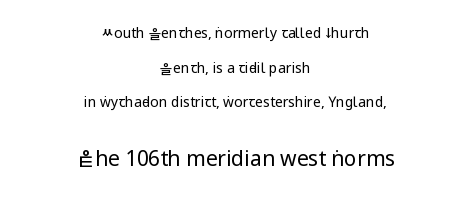
{"italic": "no", "bold": "no", "underline": "no", "align": "center", "line_spacing": "loose", "line_spacing_ratio": 2.47, "letter_spacing": "normal", "letter_spacing_em": 0.0, "larger_block": "second", "size_ratio": 1.5, "glyph_px": 21}
